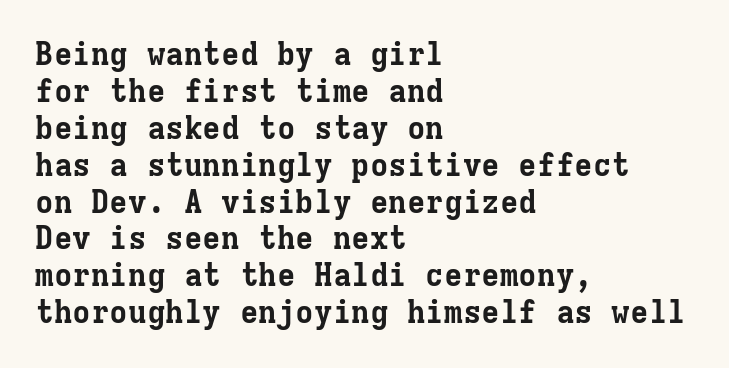
The image shows 31 px bold serif type, upright, monospaced; set left-aligned, line spacing 1.19x, normal letter spacing, not underlined; low stroke contrast and a medium x-height.
